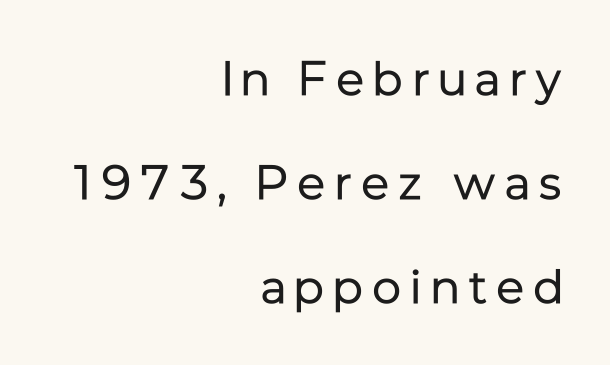
No italicization has been applied; the sample stays upright. Here the designer chose a conventional face with non-uniform glyph widths. The compositor pushed each line to the right boundary. Widely set lines give the paragraph a tall, airy silhouette.
